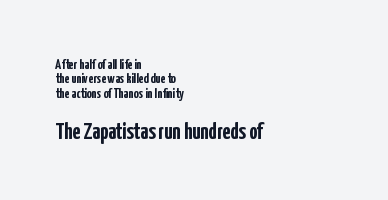
Q: Is the text bold? A: Yes.
Q: Is the text italic (slanted)? A: No, it is upright.
Q: Is the text underlined? A: No.
Q: How is the paragraph aligned? A: Left-aligned.
Q: Is the spacing between letters normal or unusually wide? A: Normal.
Q: Is the spacing between lines tight, normal or loose? A: Tight.
Q: Which block of text is set in a larger size, the first (top) or the second (bottom)? A: The second (bottom) one.
